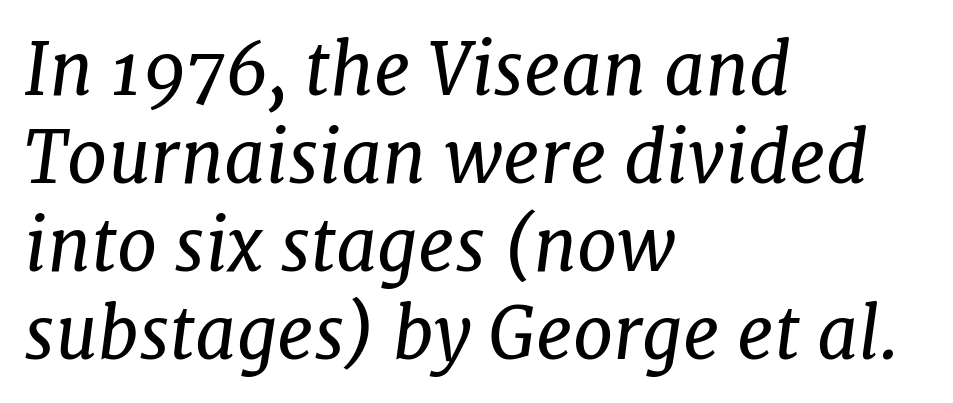
{"serif": "yes", "italic": "yes", "lean": "right", "slant_degrees": 7, "bold": "no", "weight": "regular", "width": "normal", "stroke_contrast": "low", "x_height": "medium", "monospaced": "no", "underline": "no", "align": "left", "line_spacing_ratio": 1.22, "letter_spacing": "normal", "letter_spacing_em": 0.0, "glyph_px": 72}
